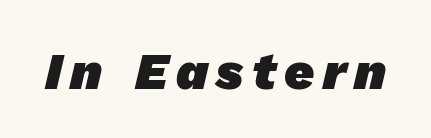
{"serif": "no", "bold": "yes", "weight": "heavy", "width": "normal", "stroke_contrast": "low", "x_height": "medium", "monospaced": "no", "underline": "no", "glyph_px": 52}
